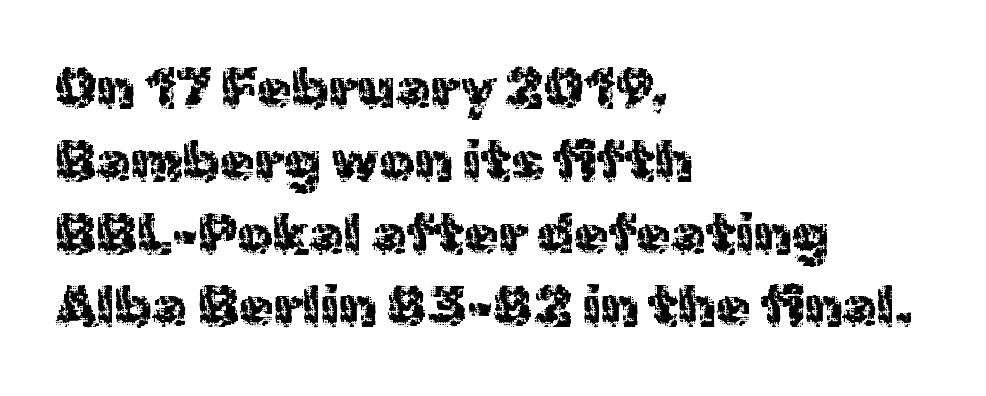
Q: Is the text italic (slanted)? A: No, it is upright.
Q: Is the typeface a serif or a sans-serif typeface? A: Sans-serif.
Q: Is the text underlined? A: No.
Q: How is the paragraph aligned? A: Left-aligned.
Q: Is the spacing between letters normal or unusually wide? A: Normal.
Q: Is the spacing between lines tight, normal or loose? A: Normal.
Q: Width (condensed, normal, or wide)? A: Normal.
Q: x-height? A: Medium.
Q: Monospaced? A: No.
